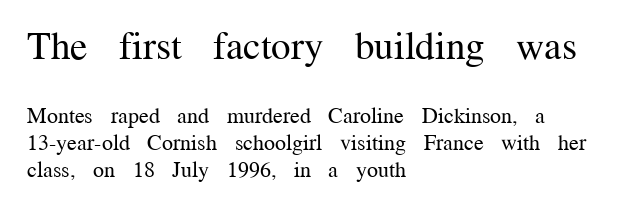
Q: Is the text bold? A: No.
Q: Is the text italic (slanted)? A: No, it is upright.
Q: Is the typeface a serif or a sans-serif typeface? A: Serif.
Q: Is the text underlined? A: No.
Q: How is the paragraph aligned? A: Left-aligned.
Q: Is the spacing between letters normal or unusually wide? A: Normal.
Q: Which block of text is set in a larger size, the first (top) or the second (bottom)? A: The first (top) one.
Q: Width (condensed, normal, or wide)? A: Normal.
Q: Stroke contrast? A: Medium.
Q: x-height? A: Medium.
Q: Monospaced? A: No.
